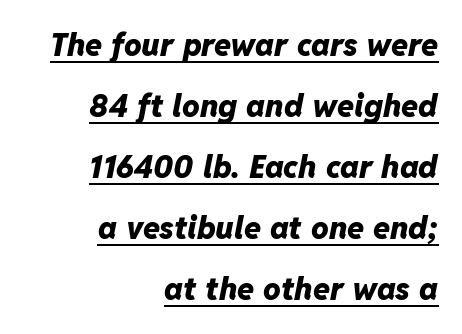
Q: Is the text bold? A: Yes.
Q: Is the text italic (slanted)? A: Yes, it leans right by about 11 degrees.
Q: Is the text underlined? A: Yes.
Q: How is the paragraph aligned? A: Right-aligned.
Q: Is the spacing between letters normal or unusually wide? A: Normal.
Q: Is the spacing between lines tight, normal or loose? A: Loose.
Q: Width (condensed, normal, or wide)? A: Normal.
Q: Stroke contrast? A: Low.
Q: x-height? A: Medium.
Q: Monospaced? A: No.
